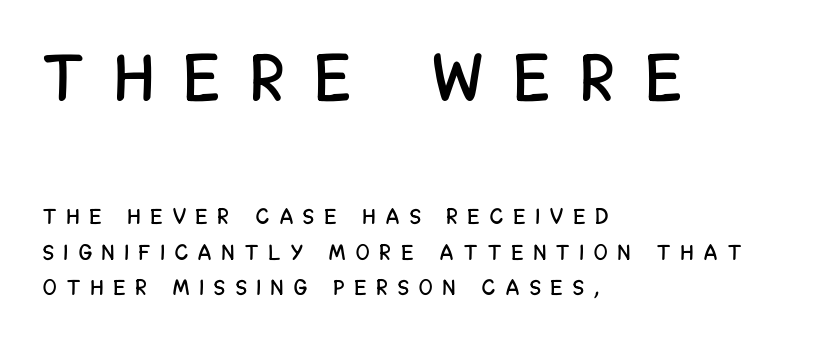
Q: Is the text italic (slanted)? A: No, it is upright.
Q: Is the typeface a serif or a sans-serif typeface? A: Sans-serif.
Q: Is the text underlined? A: No.
Q: How is the paragraph aligned? A: Left-aligned.
Q: Is the spacing between letters normal or unusually wide? A: Unusually wide.
Q: Is the spacing between lines tight, normal or loose? A: Normal.
Q: Which block of text is set in a larger size, the first (top) or the second (bottom)? A: The first (top) one.
Q: Width (condensed, normal, or wide)? A: Condensed.
Q: Stroke contrast? A: Low.
Q: x-height? A: Large.
Q: Monospaced? A: No.
